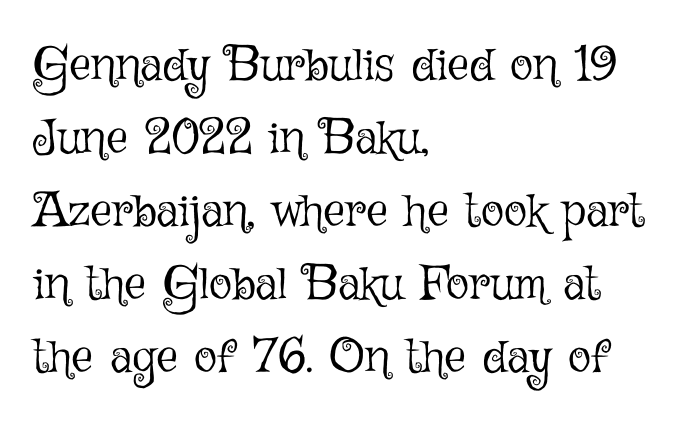
Q: Is the text bold? A: No.
Q: Is the text italic (slanted)? A: No, it is upright.
Q: Is the text underlined? A: No.
Q: How is the paragraph aligned? A: Left-aligned.
Q: Is the spacing between letters normal or unusually wide? A: Normal.
Q: Is the spacing between lines tight, normal or loose? A: Normal.
Q: Width (condensed, normal, or wide)? A: Normal.
Q: Stroke contrast? A: Low.
Q: x-height? A: Medium.
Q: Monospaced? A: No.
